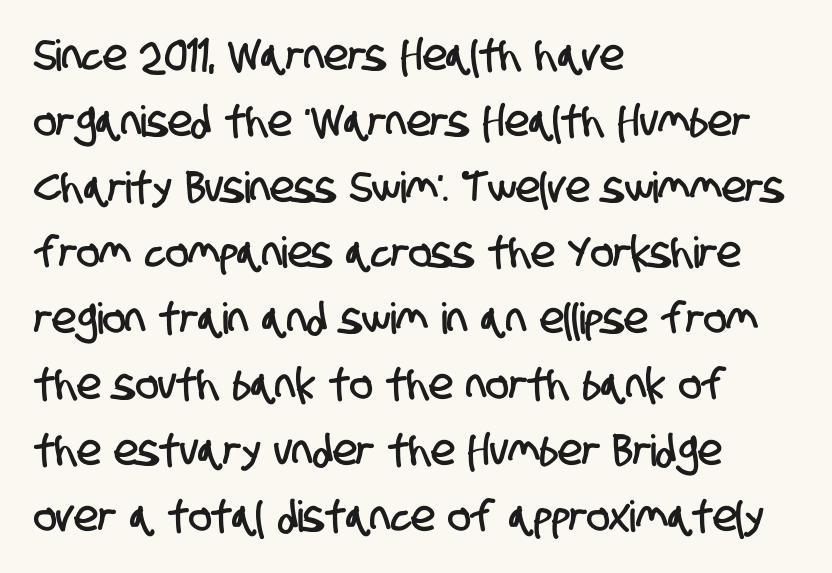
Q: Is the typeface a serif or a sans-serif typeface? A: Sans-serif.
Q: Is the text underlined? A: No.
Q: How is the paragraph aligned? A: Left-aligned.
Q: Is the spacing between letters normal or unusually wide? A: Normal.
Q: Is the spacing between lines tight, normal or loose? A: Normal.
Q: Width (condensed, normal, or wide)? A: Condensed.
Q: Stroke contrast? A: Low.
Q: x-height? A: Large.
Q: Monospaced? A: No.
